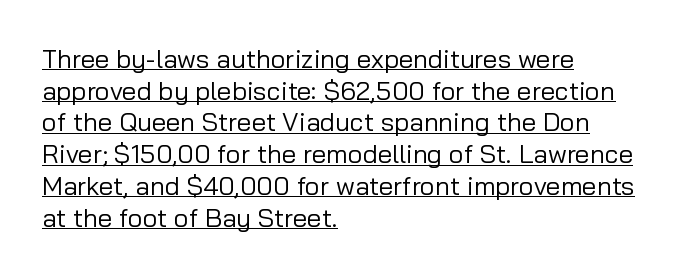
{"italic": "no", "bold": "no", "underline": "yes", "align": "left", "line_spacing_ratio": 1.22, "letter_spacing": "normal", "letter_spacing_em": 0.0, "glyph_px": 26}
